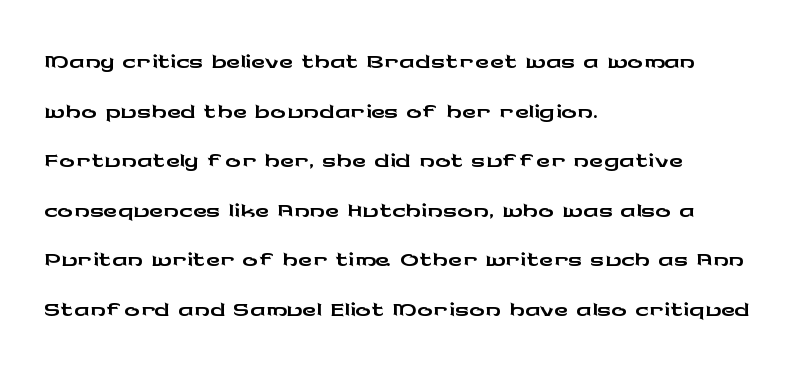
Q: Is the text italic (slanted)? A: No, it is upright.
Q: Is the typeface a serif or a sans-serif typeface? A: Sans-serif.
Q: Is the text underlined? A: No.
Q: How is the paragraph aligned? A: Left-aligned.
Q: Is the spacing between letters normal or unusually wide? A: Normal.
Q: Is the spacing between lines tight, normal or loose? A: Normal.
Q: Width (condensed, normal, or wide)? A: Wide.
Q: Stroke contrast? A: Low.
Q: x-height? A: Medium.
Q: Monospaced? A: No.
